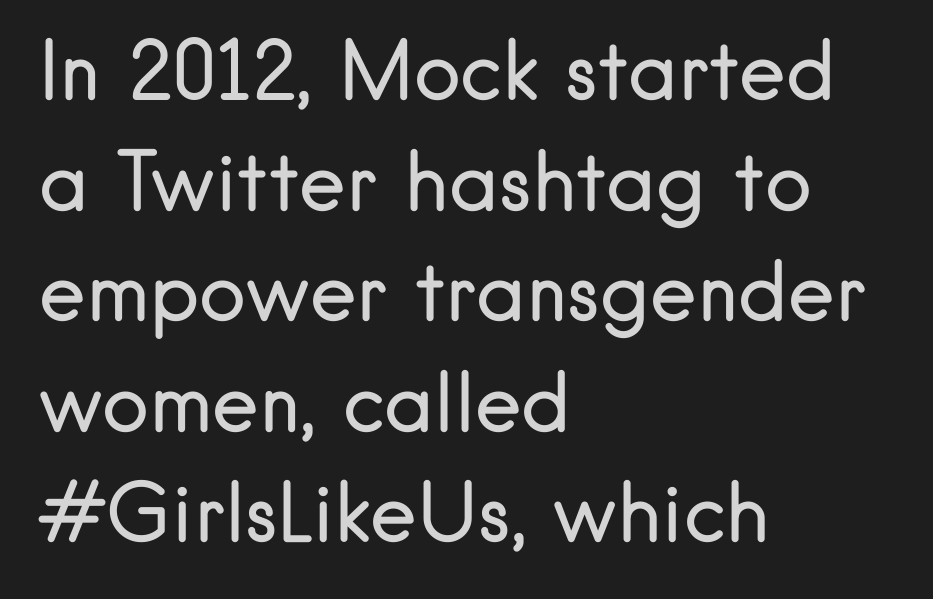
The image shows 79 px regular-weight sans-serif type, upright; set left-aligned, normal line spacing (1.4x), normal letter spacing, not underlined; low stroke contrast and a small x-height.
